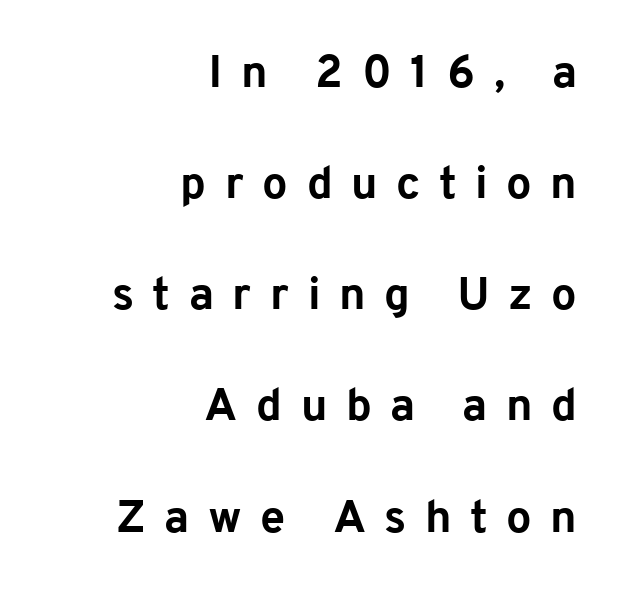
{"serif": "no", "italic": "no", "bold": "yes", "weight": "bold", "width": "normal", "stroke_contrast": "low", "x_height": "medium", "monospaced": "no", "underline": "no", "align": "right", "line_spacing": "loose", "line_spacing_ratio": 2.47, "letter_spacing": "wide", "letter_spacing_em": 0.41, "glyph_px": 45}
